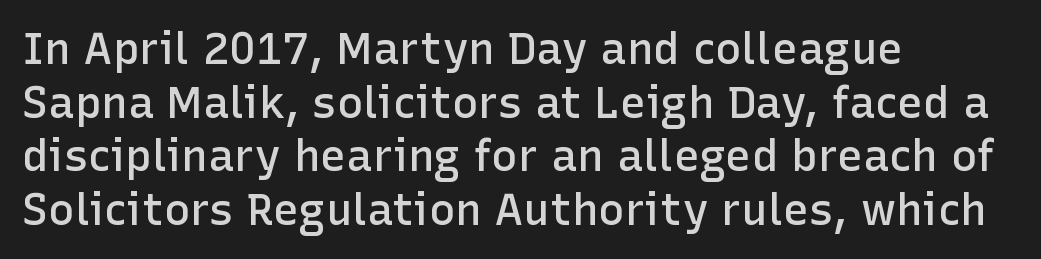
Nobody touched the tracking dial on this one. Quick note: underline off. Stroke thickness is moderately raised; the sample reads as semibold. Spacing verdict: proportional, widths tailored to each character. Nothing sits at the stroke ends, so this counts as sans-serif. These lines stack with their left ends in a neat column.
